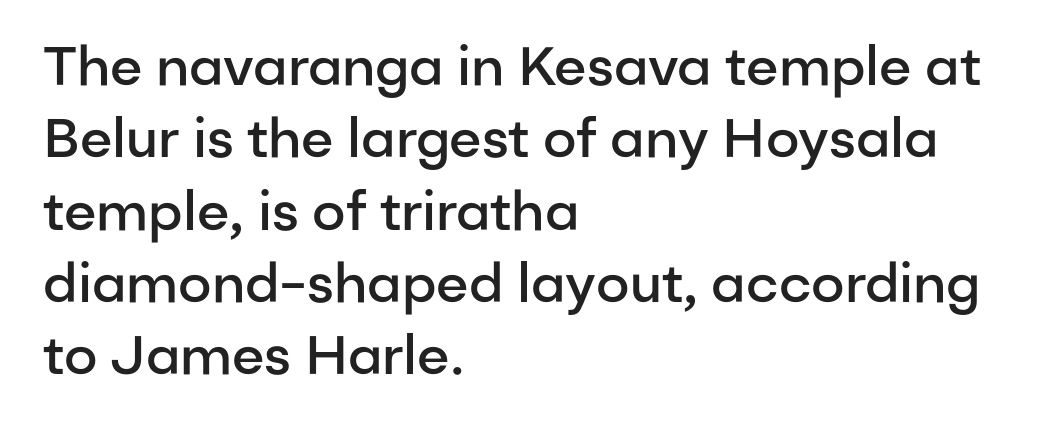
The image shows 54 px semibold sans-serif type, upright; set left-aligned, normal line spacing (1.34x), normal letter spacing, not underlined; low stroke contrast and a medium x-height.
